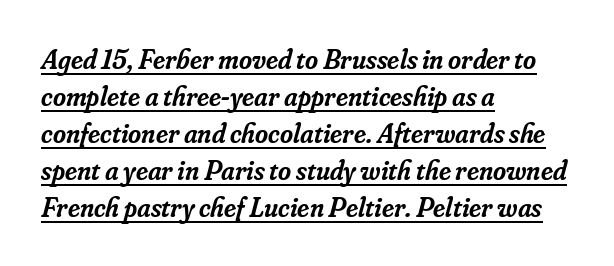
The image shows 28 px semibold serif type, italic (leaning right); set left-aligned, normal line spacing (1.32x), normal letter spacing, underlined; low stroke contrast and a small x-height.
